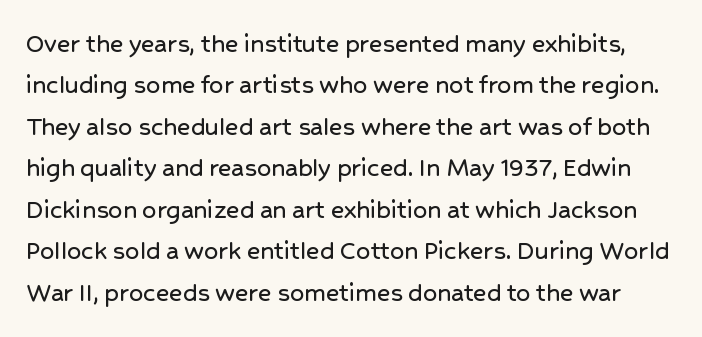
Q: Is the text italic (slanted)? A: No, it is upright.
Q: Is the typeface a serif or a sans-serif typeface? A: Sans-serif.
Q: Is the text underlined? A: No.
Q: Is the spacing between letters normal or unusually wide? A: Normal.
Q: Is the spacing between lines tight, normal or loose? A: Normal.
Q: Width (condensed, normal, or wide)? A: Normal.
Q: Stroke contrast? A: Low.
Q: x-height? A: Medium.
Q: Monospaced? A: No.
